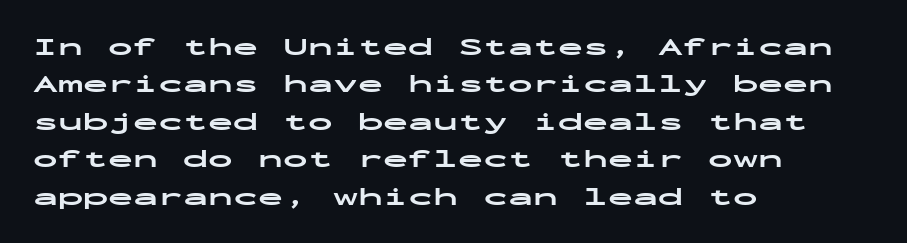
{"italic": "no", "bold": "yes", "underline": "no", "align": "left", "line_spacing": "normal", "line_spacing_ratio": 1.5, "letter_spacing": "normal", "letter_spacing_em": 0.0, "glyph_px": 25}
